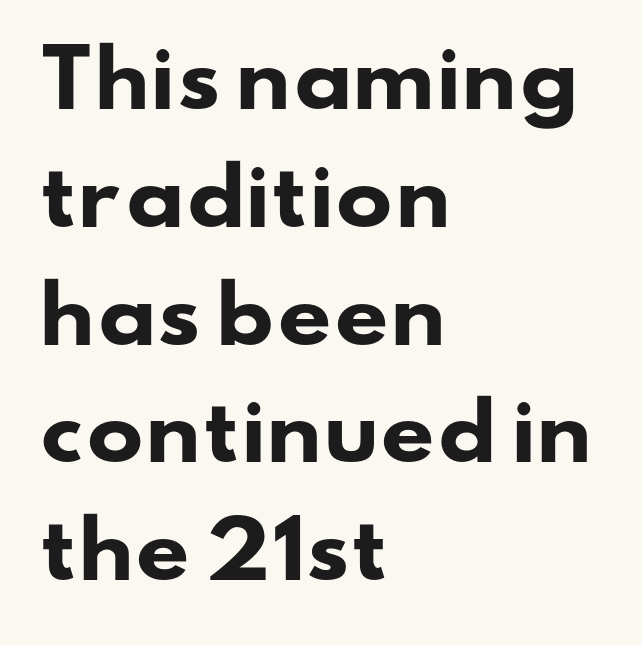
{"serif": "no", "bold": "yes", "weight": "heavy", "width": "wide", "stroke_contrast": "low", "x_height": "small", "monospaced": "no", "underline": "no", "align": "left", "line_spacing": "normal", "line_spacing_ratio": 1.55, "letter_spacing": "normal", "letter_spacing_em": 0.0, "glyph_px": 76}
